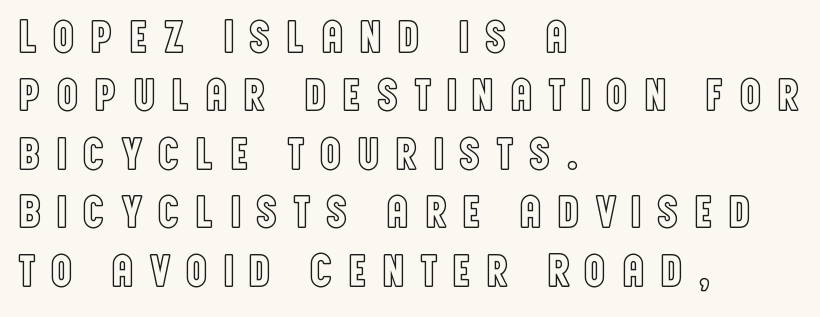
Q: Is the text italic (slanted)? A: No, it is upright.
Q: Is the text underlined? A: No.
Q: How is the paragraph aligned? A: Left-aligned.
Q: Is the spacing between letters normal or unusually wide? A: Unusually wide.
Q: Is the spacing between lines tight, normal or loose? A: Normal.
Q: Width (condensed, normal, or wide)? A: Condensed.
Q: x-height? A: Large.
Q: Monospaced? A: No.
